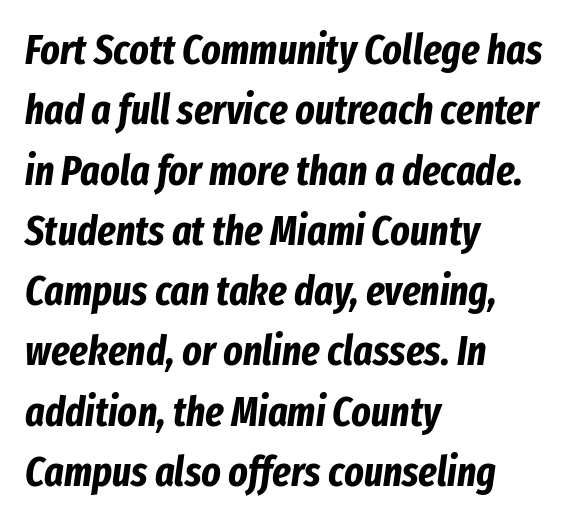
{"italic": "yes", "lean": "right", "slant_degrees": 8, "bold": "yes", "weight": "bold", "width": "condensed", "stroke_contrast": "low", "x_height": "medium", "monospaced": "no", "underline": "no", "align": "left", "line_spacing": "normal", "line_spacing_ratio": 1.47, "letter_spacing": "normal", "letter_spacing_em": 0.0, "glyph_px": 41}
